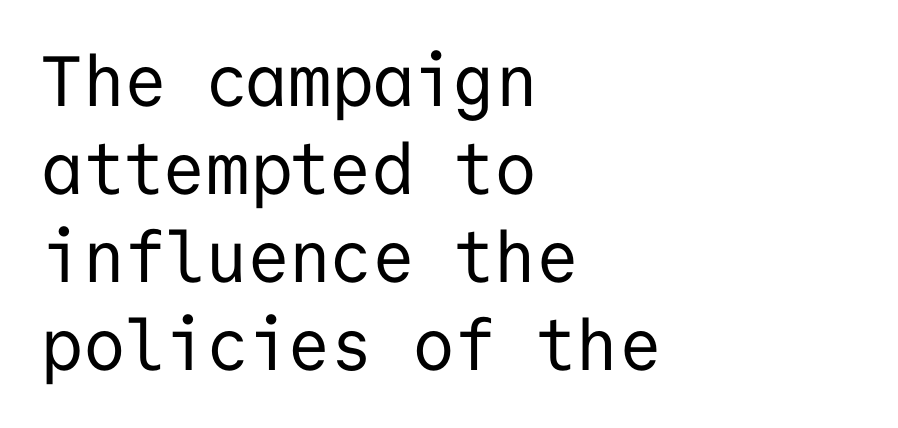
{"serif": "no", "italic": "no", "bold": "no", "weight": "regular", "width": "normal", "stroke_contrast": "low", "x_height": "medium", "monospaced": "yes", "underline": "no", "align": "left", "line_spacing_ratio": 1.24, "letter_spacing": "normal", "letter_spacing_em": 0.0, "glyph_px": 71}
